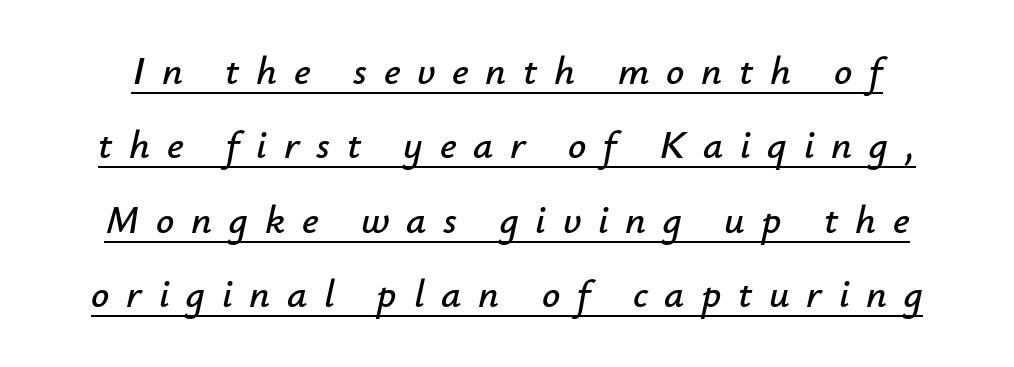
The image shows 40 px text type, italic (leaning right); set line spacing 1.86x, unusually wide letter spacing (+0.42 em), underlined; low stroke contrast and a small x-height.
